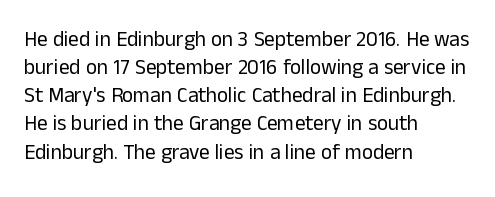
Q: Is the text bold? A: No.
Q: Is the text italic (slanted)? A: No, it is upright.
Q: Is the text underlined? A: No.
Q: How is the paragraph aligned? A: Left-aligned.
Q: Is the spacing between letters normal or unusually wide? A: Normal.
Q: Is the spacing between lines tight, normal or loose? A: Normal.
